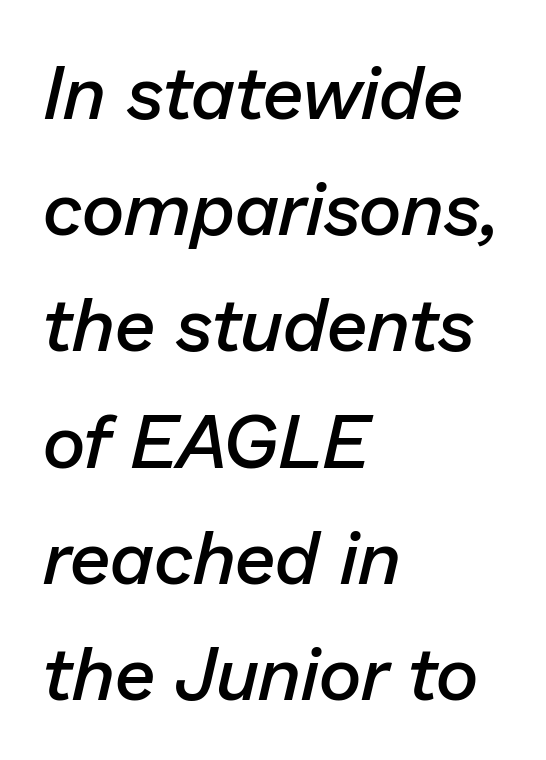
{"italic": "yes", "lean": "right", "slant_degrees": 13, "bold": "semi", "weight": "semibold", "width": "normal", "stroke_contrast": "low", "x_height": "medium", "monospaced": "no", "underline": "no", "align": "left", "line_spacing": "normal", "line_spacing_ratio": 1.57, "letter_spacing": "normal", "letter_spacing_em": 0.0, "glyph_px": 74}
